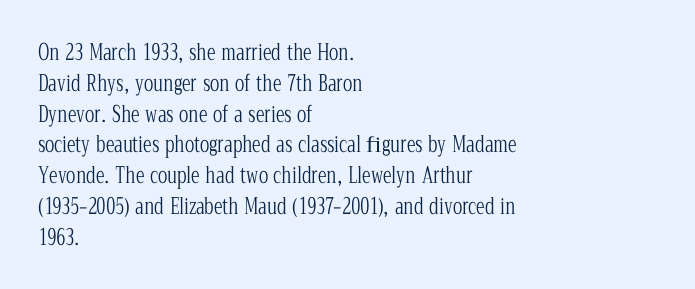
The image shows 22 px text type, upright; set left-aligned, normal line spacing (1.4x), normal letter spacing, not underlined.
